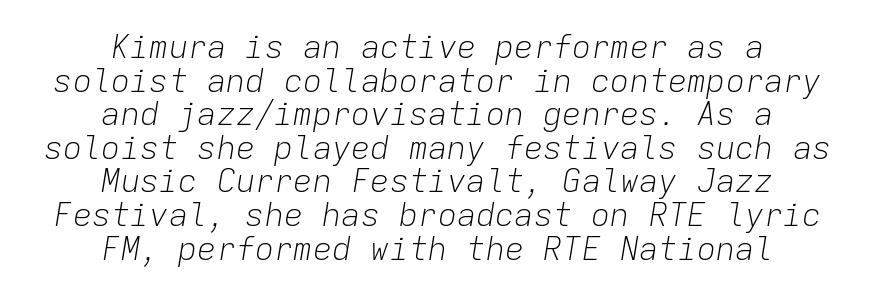
Stroke mass is kept to a normal reading level or below. The lines are quadded center. Style check: oblique. Just letters on the line, the space beneath them empty. Here the designer chose a console-style face with uniform glyph widths.
